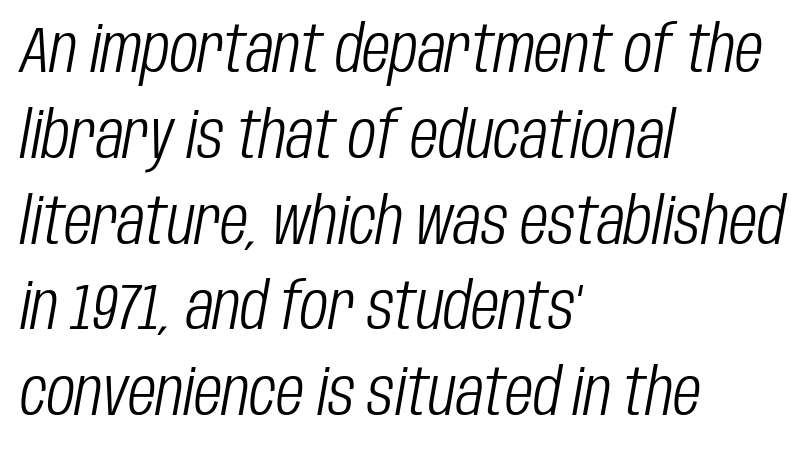
{"italic": "yes", "lean": "right", "slant_degrees": 10, "bold": "no", "weight": "light", "width": "condensed", "stroke_contrast": "low", "x_height": "large", "monospaced": "no", "underline": "no", "align": "left", "line_spacing": "normal", "line_spacing_ratio": 1.32, "letter_spacing": "normal", "letter_spacing_em": 0.0, "glyph_px": 65}
